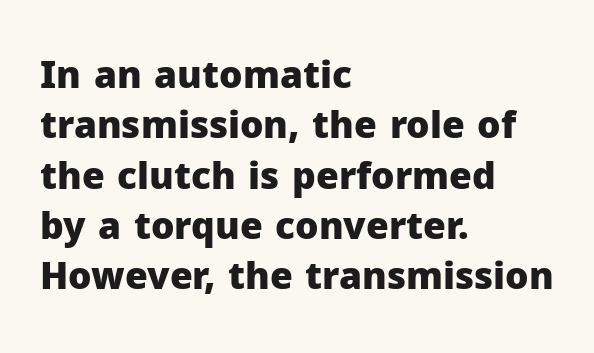
The image shows 37 px heavy sans-serif type, upright; set left-aligned, normal line spacing (1.36x), normal letter spacing, not underlined; low stroke contrast and a medium x-height.
